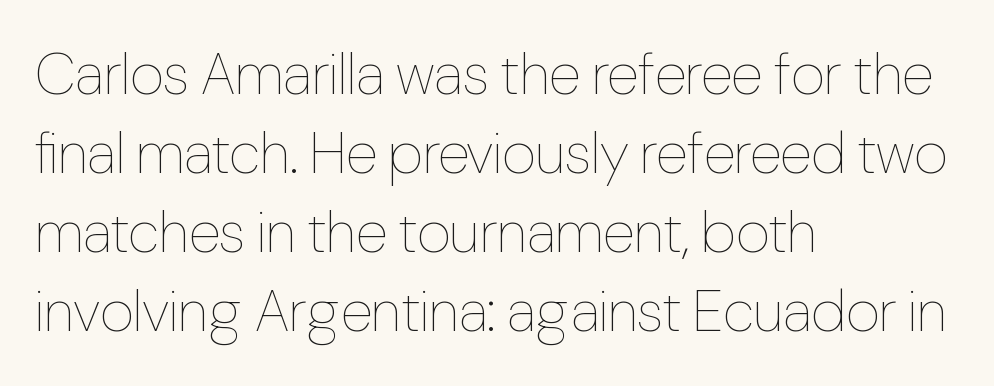
{"italic": "no", "bold": "no", "weight": "thin", "width": "condensed", "stroke_contrast": "low", "x_height": "medium", "monospaced": "no", "underline": "no", "align": "left", "line_spacing": "normal", "line_spacing_ratio": 1.34, "letter_spacing": "normal", "letter_spacing_em": 0.0, "glyph_px": 59}
